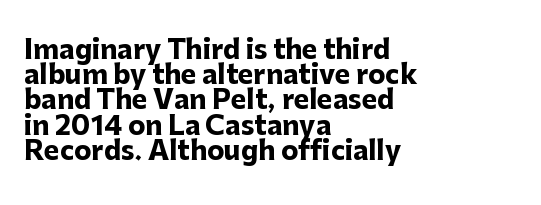
Q: Is the text bold? A: Yes.
Q: Is the text italic (slanted)? A: No, it is upright.
Q: Is the text underlined? A: No.
Q: How is the paragraph aligned? A: Left-aligned.
Q: Is the spacing between letters normal or unusually wide? A: Normal.
Q: Is the spacing between lines tight, normal or loose? A: Tight.
